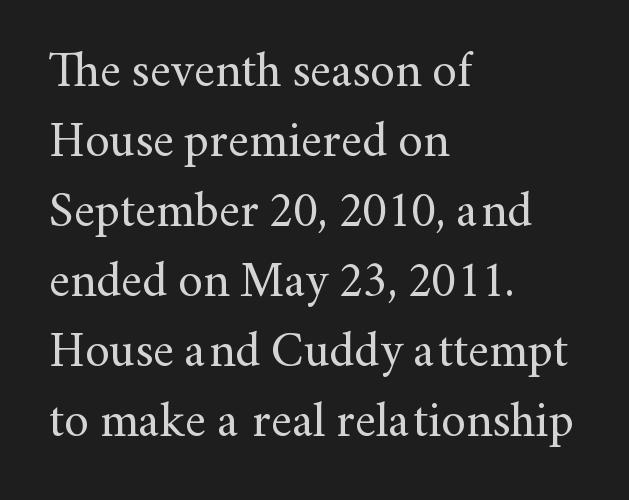
The image shows 49 px regular-weight serif type, upright; set left-aligned, normal line spacing (1.43x), normal letter spacing, not underlined; medium stroke contrast and a small x-height.
